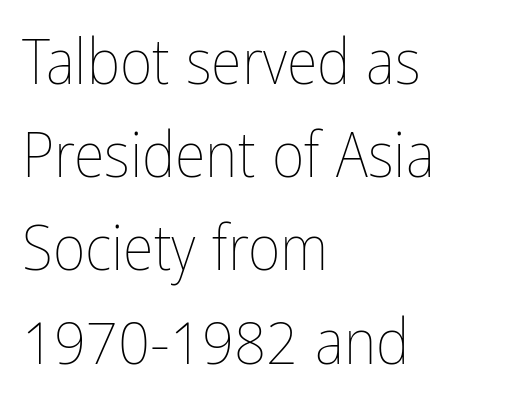
Q: Is the text bold? A: No.
Q: Is the text italic (slanted)? A: No, it is upright.
Q: Is the text underlined? A: No.
Q: How is the paragraph aligned? A: Left-aligned.
Q: Is the spacing between letters normal or unusually wide? A: Normal.
Q: Is the spacing between lines tight, normal or loose? A: Normal.
Q: Width (condensed, normal, or wide)? A: Condensed.
Q: Stroke contrast? A: Low.
Q: x-height? A: Medium.
Q: Monospaced? A: No.
